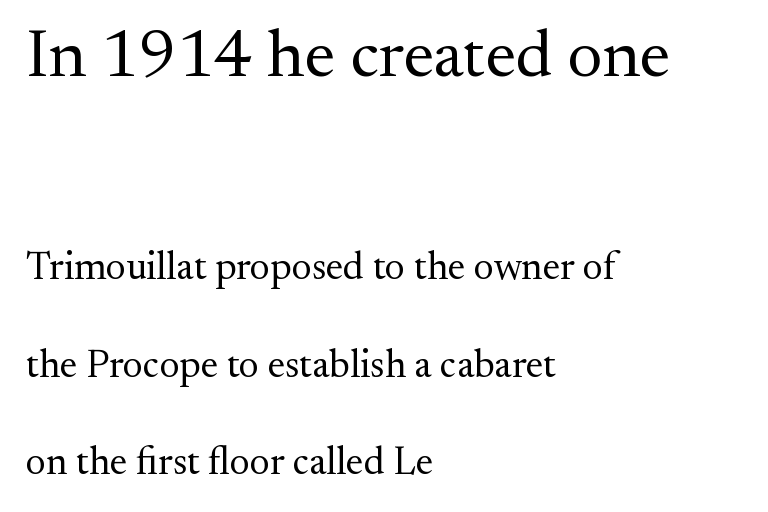
The image shows 68 px regular-weight serif type, upright; set left-aligned, loose line spacing (2.5x), normal letter spacing, not underlined; the first (top) block is 1.74x larger; medium stroke contrast and a small x-height.
